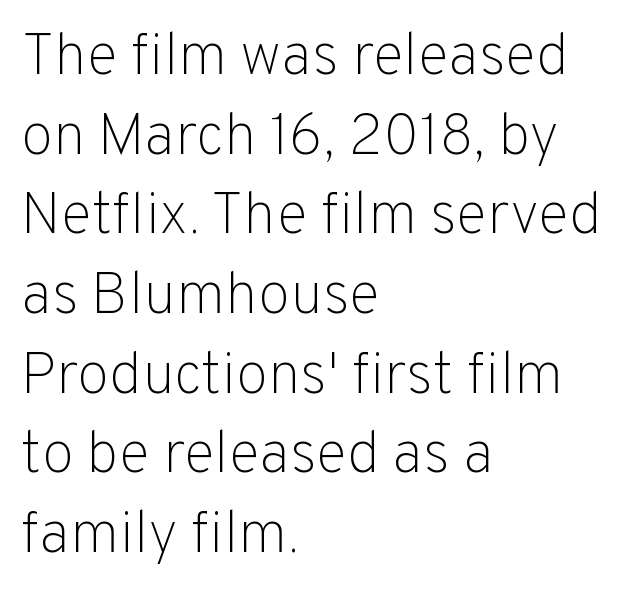
The image shows 59 px light sans-serif type, upright; set left-aligned, normal line spacing (1.35x), normal letter spacing, not underlined; low stroke contrast and a medium x-height.
